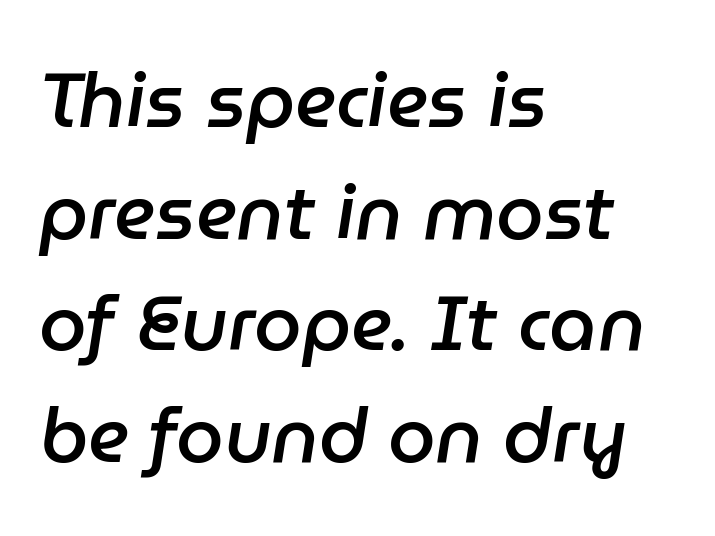
Q: Is the text bold? A: Semi-bold.
Q: Is the text italic (slanted)? A: Yes, it leans right by about 9 degrees.
Q: Is the text underlined? A: No.
Q: How is the paragraph aligned? A: Left-aligned.
Q: Is the spacing between letters normal or unusually wide? A: Normal.
Q: Is the spacing between lines tight, normal or loose? A: Normal.
Q: Width (condensed, normal, or wide)? A: Normal.
Q: Stroke contrast? A: Low.
Q: x-height? A: Medium.
Q: Monospaced? A: No.
